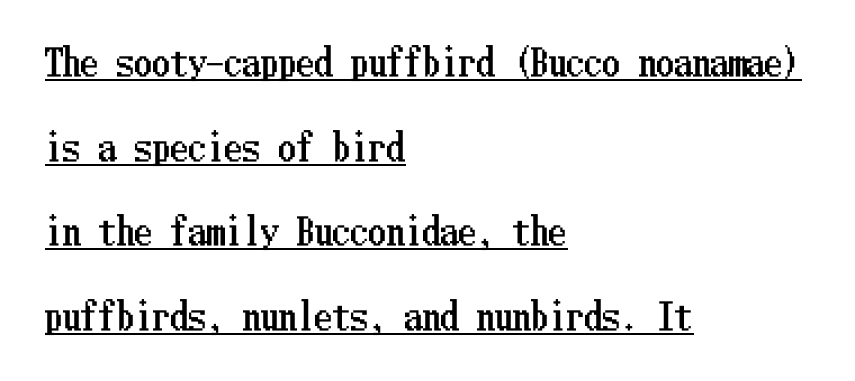
Q: Is the text italic (slanted)? A: No, it is upright.
Q: Is the text underlined? A: Yes.
Q: How is the paragraph aligned? A: Left-aligned.
Q: Is the spacing between letters normal or unusually wide? A: Normal.
Q: Is the spacing between lines tight, normal or loose? A: Loose.
Q: Width (condensed, normal, or wide)? A: Condensed.
Q: Stroke contrast? A: Low.
Q: x-height? A: Medium.
